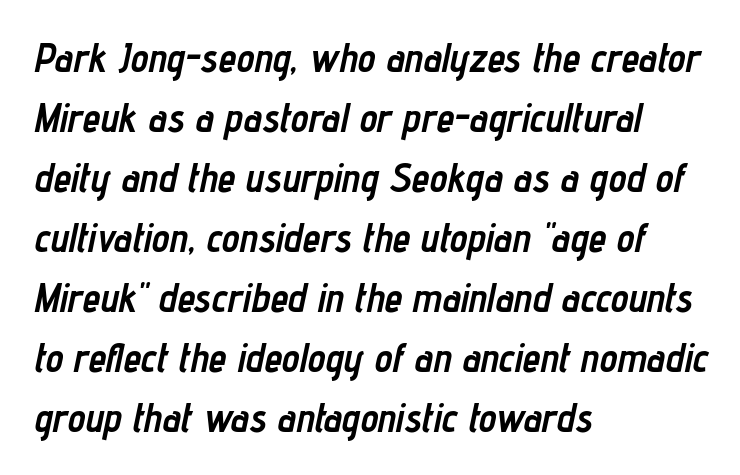
Q: Is the text bold? A: Yes.
Q: Is the text italic (slanted)? A: Yes, it leans right by about 12 degrees.
Q: Is the text underlined? A: No.
Q: How is the paragraph aligned? A: Left-aligned.
Q: Is the spacing between letters normal or unusually wide? A: Normal.
Q: Is the spacing between lines tight, normal or loose? A: Normal.
Q: Width (condensed, normal, or wide)? A: Condensed.
Q: Stroke contrast? A: Low.
Q: x-height? A: Medium.
Q: Monospaced? A: No.
